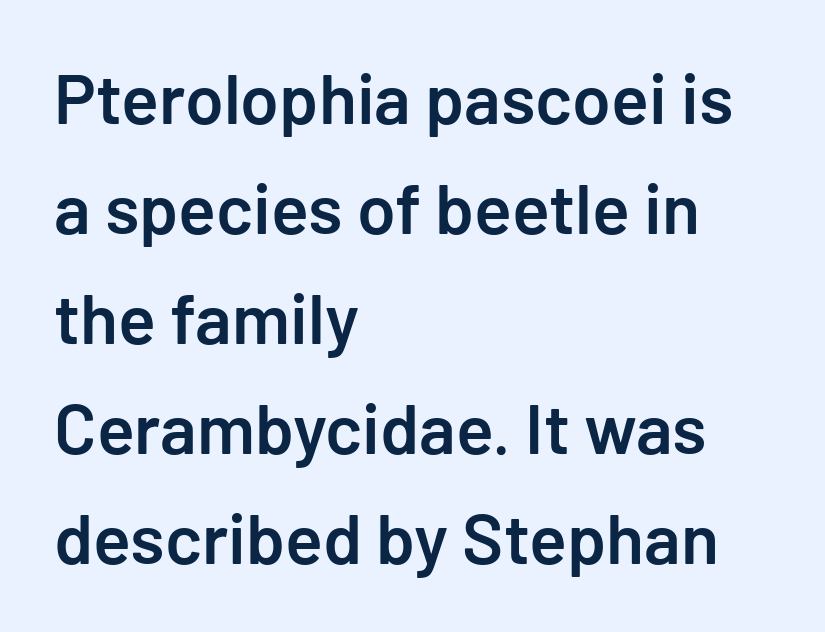
The image shows 70 px semibold sans-serif type, upright; set left-aligned, normal line spacing (1.57x), normal letter spacing, not underlined; low stroke contrast and a medium x-height.
